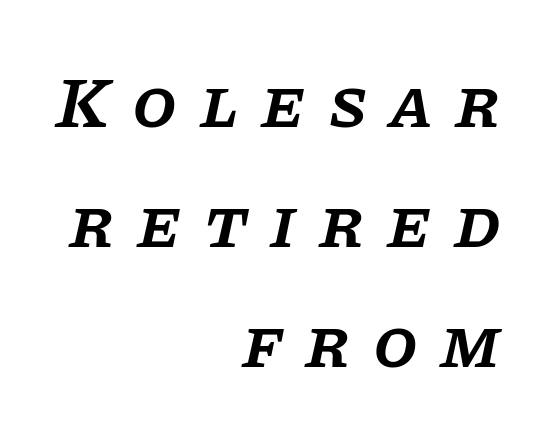
The letters are spread apart with noticeably loose tracking. Italic: yes, the glyphs are oblique. The words here are not underlined. Note the varied advance widths — an 'i' is clearly narrower than an 'm'. Emphasis by weight is partial: semibold. Line ends are locked; line starts wander.
